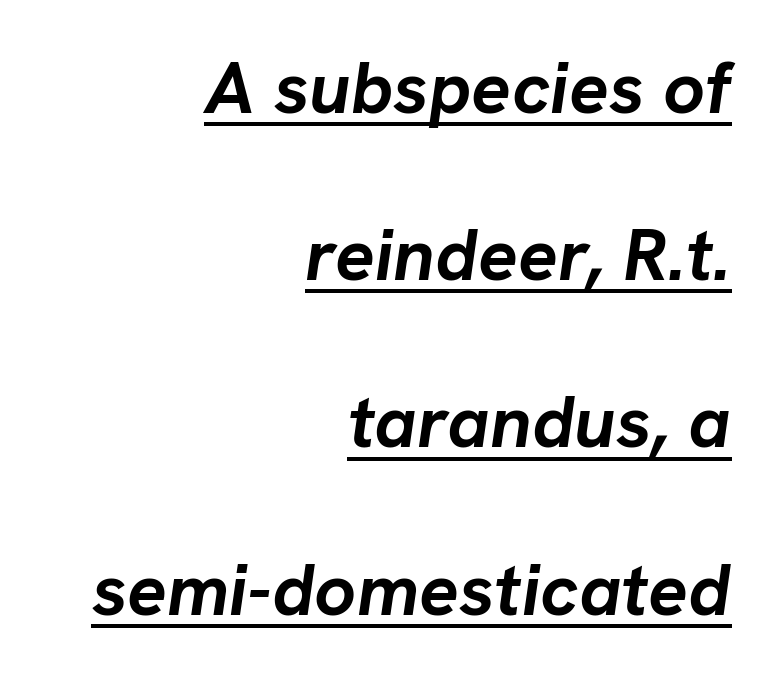
Vertically, the passage feels expansive, rows floating well apart. In designer terms, the underline attribute is active on this setting. Students, note that the glyphs here touch the page at normal intervals. Here the designer chose a conventional face with non-uniform glyph widths. An italicized treatment has been applied to the whole sample.
